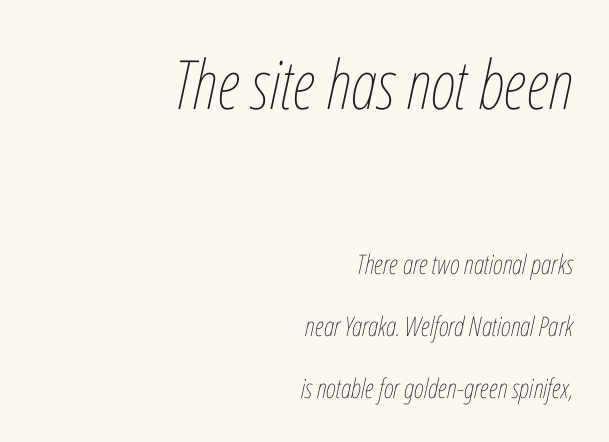
The image shows 68 px thin, condensed type, italic (leaning right); set right-aligned, loose line spacing (2.28x), normal letter spacing, not underlined; the first (top) block is 2.52x larger; low stroke contrast and a medium x-height.
